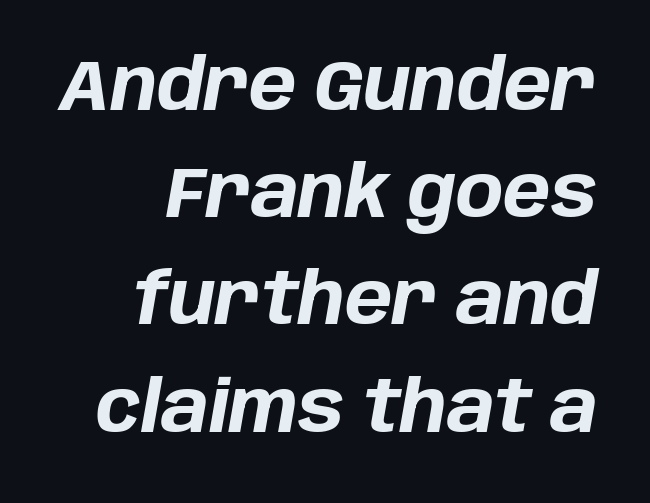
{"italic": "yes", "lean": "right", "slant_degrees": 10, "bold": "yes", "weight": "bold", "width": "normal", "stroke_contrast": "low", "x_height": "large", "monospaced": "no", "underline": "no", "line_spacing": "normal", "line_spacing_ratio": 1.51, "letter_spacing": "normal", "letter_spacing_em": 0.0, "glyph_px": 71}
